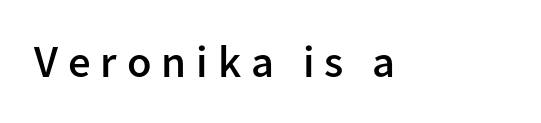
Q: Is the text bold? A: Semi-bold.
Q: Is the text italic (slanted)? A: No, it is upright.
Q: Is the typeface a serif or a sans-serif typeface? A: Sans-serif.
Q: Is the text underlined? A: No.
Q: Is the spacing between letters normal or unusually wide? A: Unusually wide.
Q: Width (condensed, normal, or wide)? A: Normal.
Q: Stroke contrast? A: Low.
Q: x-height? A: Medium.
Q: Monospaced? A: No.
